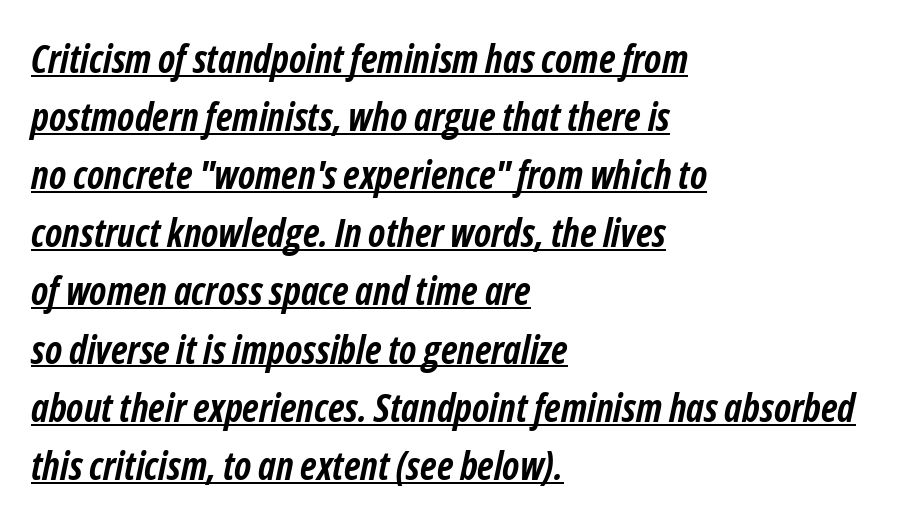
Q: Is the text bold? A: Yes.
Q: Is the text italic (slanted)? A: Yes, it leans right by about 12 degrees.
Q: Is the text underlined? A: Yes.
Q: How is the paragraph aligned? A: Left-aligned.
Q: Is the spacing between letters normal or unusually wide? A: Normal.
Q: Is the spacing between lines tight, normal or loose? A: Normal.
Q: Width (condensed, normal, or wide)? A: Condensed.
Q: Stroke contrast? A: Low.
Q: x-height? A: Medium.
Q: Monospaced? A: No.
